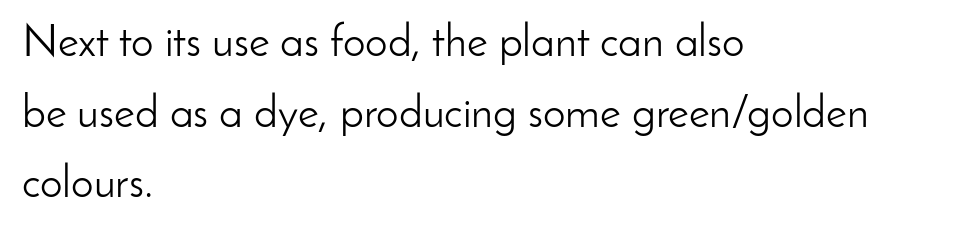
The image shows 45 px light sans-serif type, upright; set left-aligned, normal line spacing (1.57x), normal letter spacing, not underlined; low stroke contrast and a small x-height.
